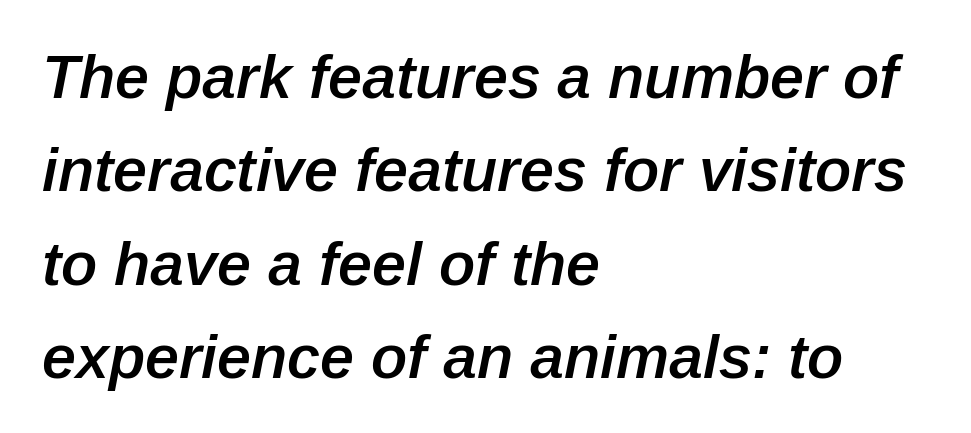
{"italic": "yes", "lean": "right", "slant_degrees": 12, "bold": "semi", "weight": "semibold", "width": "normal", "stroke_contrast": "low", "x_height": "medium", "monospaced": "no", "underline": "no", "align": "left", "line_spacing": "normal", "line_spacing_ratio": 1.53, "letter_spacing": "normal", "letter_spacing_em": 0.0, "glyph_px": 61}
